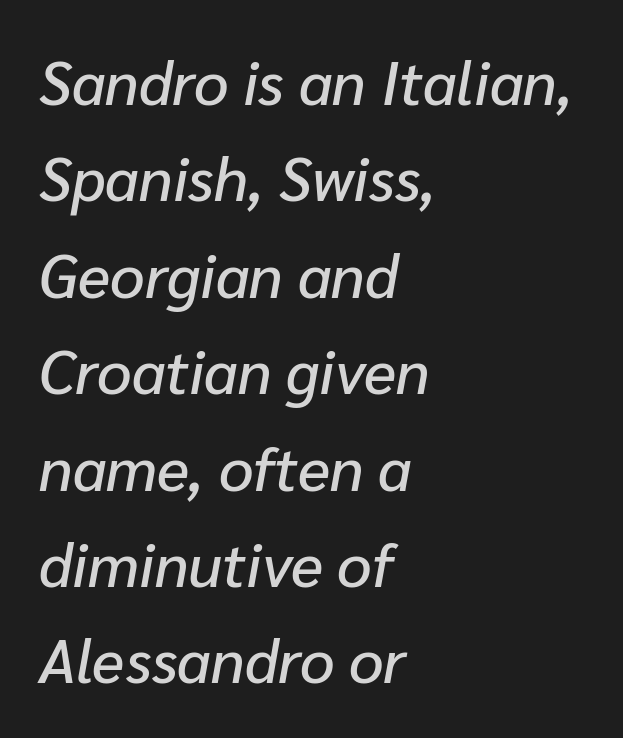
Q: Is the text italic (slanted)? A: Yes, it leans right by about 10 degrees.
Q: Is the text underlined? A: No.
Q: How is the paragraph aligned? A: Left-aligned.
Q: Is the spacing between letters normal or unusually wide? A: Normal.
Q: Is the spacing between lines tight, normal or loose? A: Normal.
Q: Width (condensed, normal, or wide)? A: Normal.
Q: Stroke contrast? A: Low.
Q: x-height? A: Medium.
Q: Monospaced? A: No.
